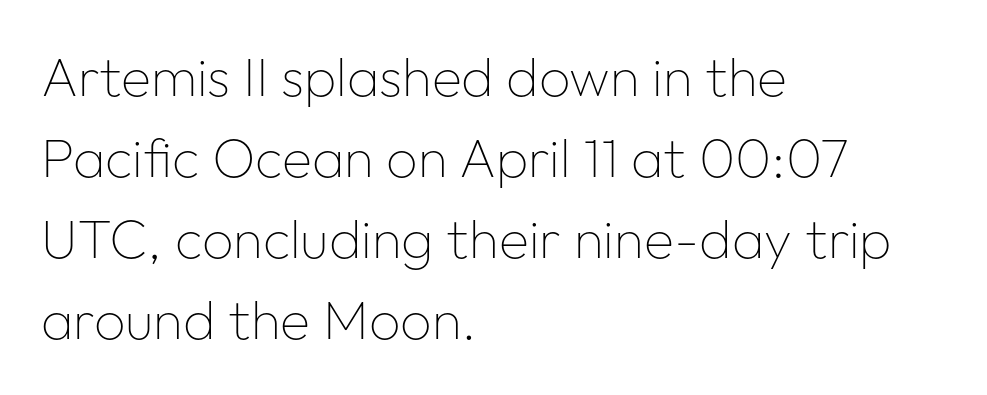
Q: Is the text bold? A: No.
Q: Is the text italic (slanted)? A: No, it is upright.
Q: Is the typeface a serif or a sans-serif typeface? A: Sans-serif.
Q: Is the text underlined? A: No.
Q: How is the paragraph aligned? A: Left-aligned.
Q: Is the spacing between letters normal or unusually wide? A: Normal.
Q: Is the spacing between lines tight, normal or loose? A: Normal.
Q: Width (condensed, normal, or wide)? A: Normal.
Q: Stroke contrast? A: Low.
Q: x-height? A: Medium.
Q: Monospaced? A: No.
